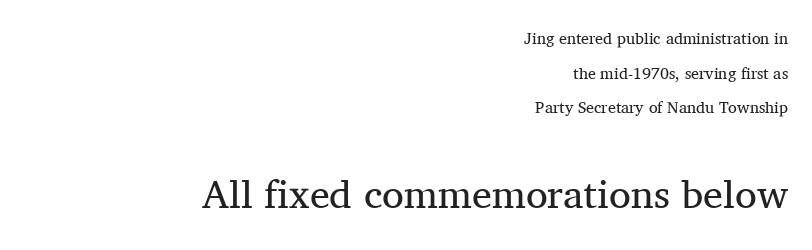
The passage shown is typed in a proportional face where columns would drift. Casual observation: everything's shoved over to the right. No italicization has been applied; the sample stays upright. The composition opens small and finishes big. The strokes carry an ordinary text weight at most.
